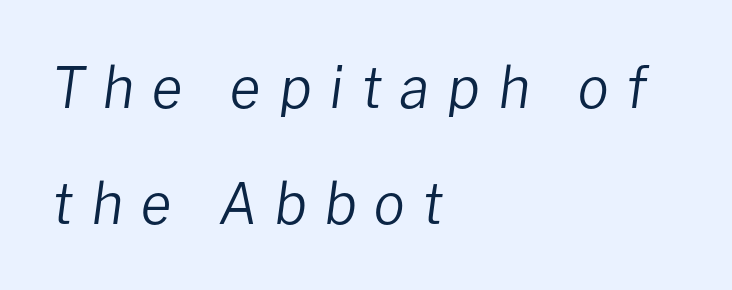
Glance below the letters and you will spot only blank space. Designer's note — italics engaged. Reading down the column, the eye jumps a long way to each next line. Counters stay open thanks to moderate or lighter strokes. Compared with typical body copy, the letter spacing here is much looser. Note the varied advance widths — an 'i' is clearly narrower than an 'm'.
